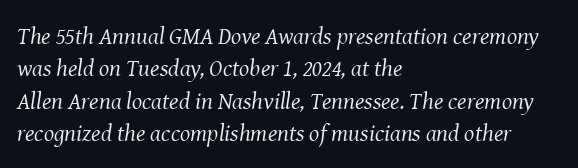
{"italic": "yes", "lean": "right", "slant_degrees": 8, "bold": "no", "underline": "no", "align": "left", "line_spacing": "normal", "line_spacing_ratio": 1.35, "letter_spacing": "normal", "letter_spacing_em": 0.0, "glyph_px": 24}
